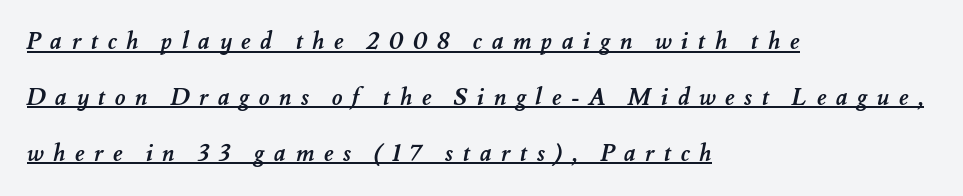
The image shows 23 px bold type; set left-aligned, loose line spacing (2.43x), unusually wide letter spacing (+0.41 em), underlined.
